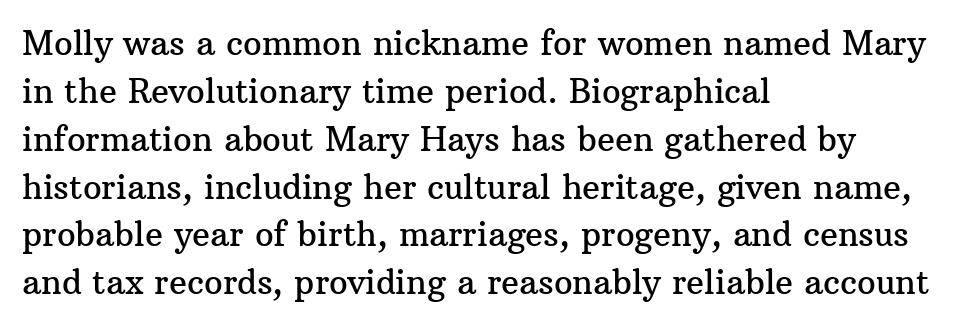
Q: Is the text italic (slanted)? A: No, it is upright.
Q: Is the typeface a serif or a sans-serif typeface? A: Serif.
Q: Is the text underlined? A: No.
Q: How is the paragraph aligned? A: Left-aligned.
Q: Is the spacing between letters normal or unusually wide? A: Normal.
Q: Is the spacing between lines tight, normal or loose? A: Normal.
Q: Width (condensed, normal, or wide)? A: Normal.
Q: Stroke contrast? A: Medium.
Q: x-height? A: Medium.
Q: Monospaced? A: No.
